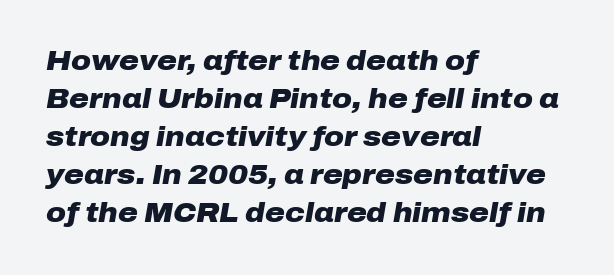
Q: Is the text bold? A: Yes.
Q: Is the text italic (slanted)? A: Yes, it leans right by about 10 degrees.
Q: Is the text underlined? A: No.
Q: How is the paragraph aligned? A: Left-aligned.
Q: Is the spacing between letters normal or unusually wide? A: Normal.
Q: Is the spacing between lines tight, normal or loose? A: Normal.
